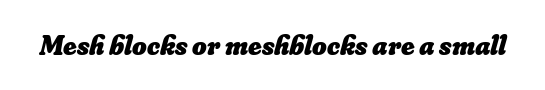
The image shows 28 px heavy type; set normal letter spacing, not underlined; low stroke contrast and a small x-height.
